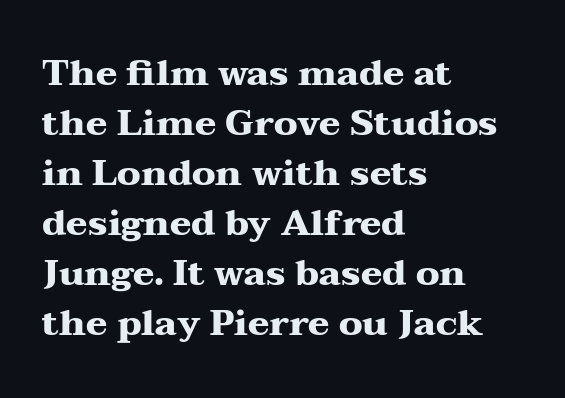
{"serif": "yes", "italic": "no", "bold": "yes", "weight": "heavy", "width": "wide", "stroke_contrast": "medium", "x_height": "medium", "monospaced": "no", "underline": "no", "align": "left", "line_spacing": "normal", "line_spacing_ratio": 1.39, "letter_spacing": "normal", "letter_spacing_em": 0.0, "glyph_px": 36}
